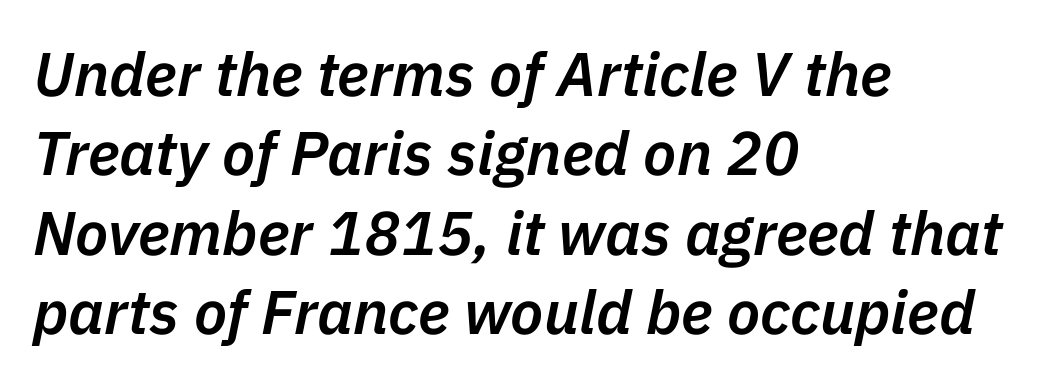
{"italic": "yes", "lean": "right", "slant_degrees": 11, "bold": "semi", "weight": "semibold", "width": "normal", "stroke_contrast": "low", "x_height": "medium", "monospaced": "no", "underline": "no", "align": "left", "line_spacing": "normal", "line_spacing_ratio": 1.3, "letter_spacing": "normal", "letter_spacing_em": 0.0, "glyph_px": 61}
